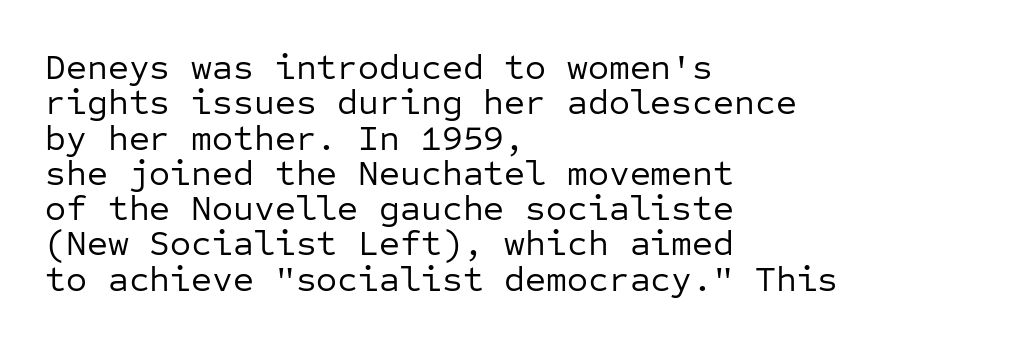
{"serif": "no", "italic": "no", "bold": "no", "weight": "regular", "width": "normal", "stroke_contrast": "low", "x_height": "medium", "monospaced": "yes", "underline": "no", "align": "left", "line_spacing": "tight", "line_spacing_ratio": 0.98, "letter_spacing": "normal", "letter_spacing_em": 0.0, "glyph_px": 36}
